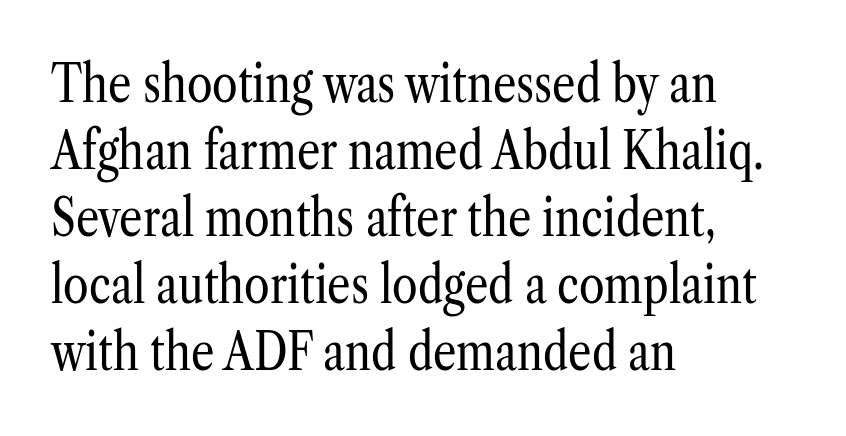
{"serif": "yes", "italic": "no", "bold": "no", "weight": "regular", "width": "condensed", "stroke_contrast": "low", "x_height": "medium", "monospaced": "no", "underline": "no", "align": "left", "line_spacing": "normal", "line_spacing_ratio": 1.29, "letter_spacing": "normal", "letter_spacing_em": 0.0, "glyph_px": 52}
